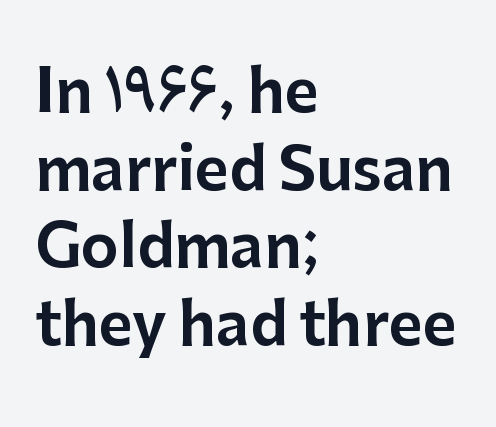
{"serif": "no", "italic": "no", "width": "normal", "stroke_contrast": "low", "x_height": "medium", "monospaced": "no", "underline": "no", "align": "left", "line_spacing": "normal", "line_spacing_ratio": 1.34, "letter_spacing": "normal", "letter_spacing_em": 0.0, "glyph_px": 58}
